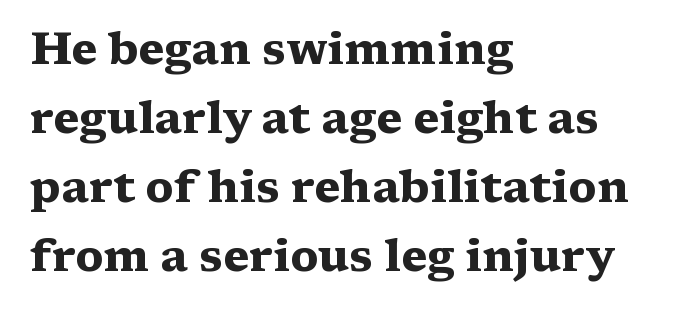
{"serif": "yes", "italic": "no", "bold": "yes", "weight": "heavy", "width": "wide", "stroke_contrast": "medium", "x_height": "medium", "monospaced": "no", "underline": "no", "align": "left", "line_spacing": "normal", "line_spacing_ratio": 1.53, "letter_spacing": "normal", "letter_spacing_em": 0.0, "glyph_px": 45}
